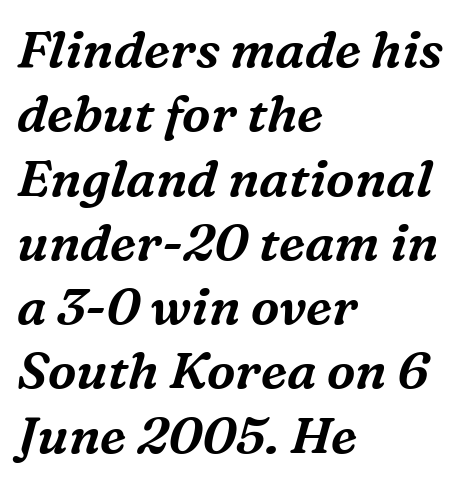
Q: Is the text italic (slanted)? A: Yes, it leans right by about 16 degrees.
Q: Is the typeface a serif or a sans-serif typeface? A: Serif.
Q: Is the text underlined? A: No.
Q: How is the paragraph aligned? A: Left-aligned.
Q: Is the spacing between letters normal or unusually wide? A: Normal.
Q: Is the spacing between lines tight, normal or loose? A: Normal.
Q: Width (condensed, normal, or wide)? A: Normal.
Q: Stroke contrast? A: Medium.
Q: x-height? A: Medium.
Q: Monospaced? A: No.
